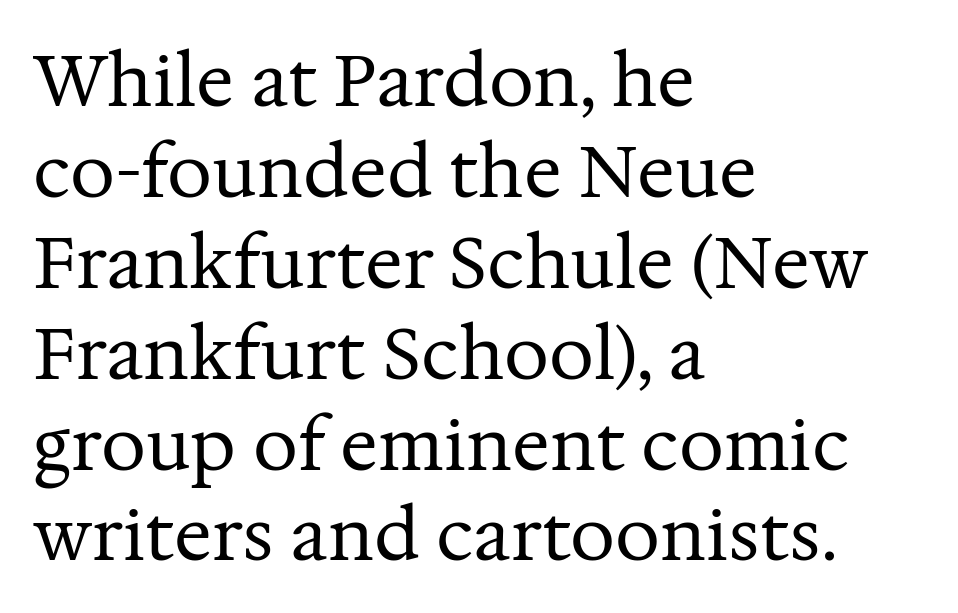
{"serif": "yes", "italic": "no", "bold": "no", "weight": "regular", "width": "normal", "stroke_contrast": "medium", "x_height": "medium", "monospaced": "no", "underline": "no", "align": "left", "line_spacing": "normal", "line_spacing_ratio": 1.28, "letter_spacing": "normal", "letter_spacing_em": 0.0, "glyph_px": 71}
